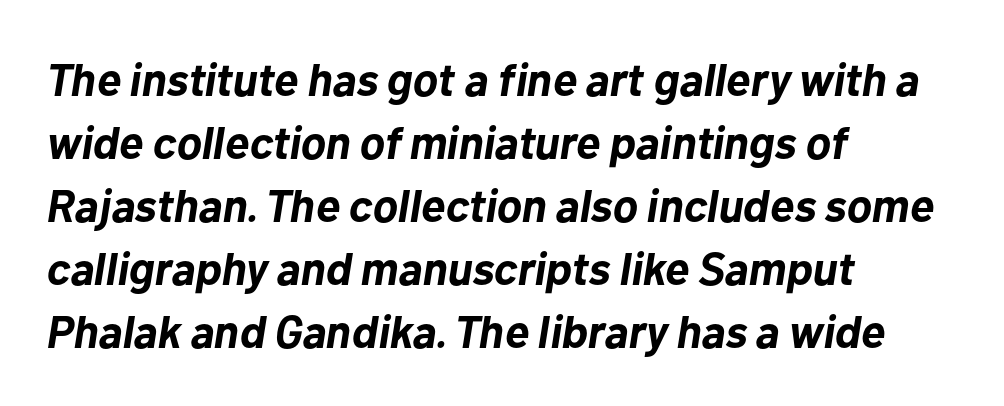
Q: Is the text bold? A: Yes.
Q: Is the text italic (slanted)? A: Yes, it leans right by about 10 degrees.
Q: Is the text underlined? A: No.
Q: How is the paragraph aligned? A: Left-aligned.
Q: Is the spacing between letters normal or unusually wide? A: Normal.
Q: Is the spacing between lines tight, normal or loose? A: Normal.
Q: Width (condensed, normal, or wide)? A: Normal.
Q: Stroke contrast? A: Low.
Q: x-height? A: Medium.
Q: Monospaced? A: No.
